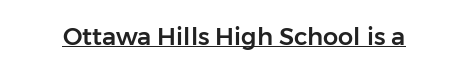
Q: Is the text italic (slanted)? A: No, it is upright.
Q: Is the text underlined? A: Yes.
Q: Is the spacing between letters normal or unusually wide? A: Normal.
